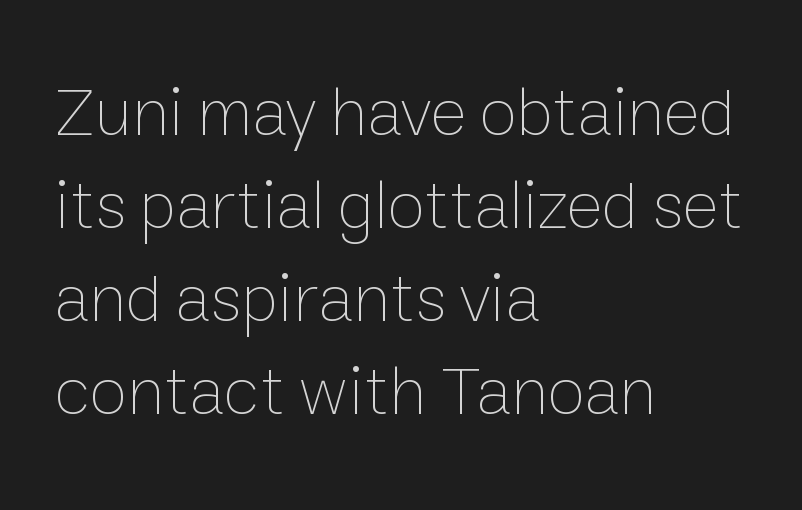
{"italic": "no", "bold": "no", "weight": "thin", "width": "normal", "stroke_contrast": "low", "x_height": "medium", "monospaced": "no", "underline": "no", "align": "left", "line_spacing": "normal", "line_spacing_ratio": 1.35, "letter_spacing": "normal", "letter_spacing_em": 0.0, "glyph_px": 69}
